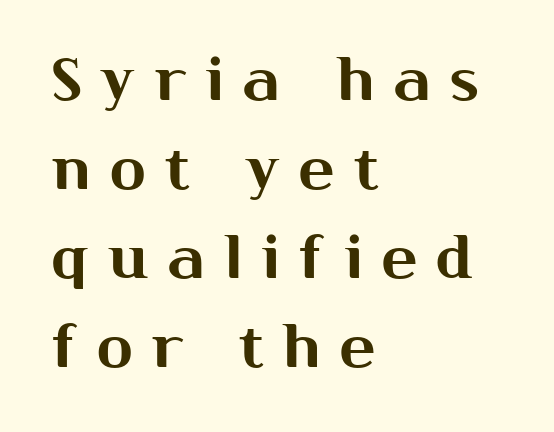
The typography opts for an upright posture over an oblique one. Observe the wide spacing: letters keep a clear distance from each other. Look at the bottom of the vertical strokes: they stop flat, with no serifs. The string is rendered with underlining switched off.
